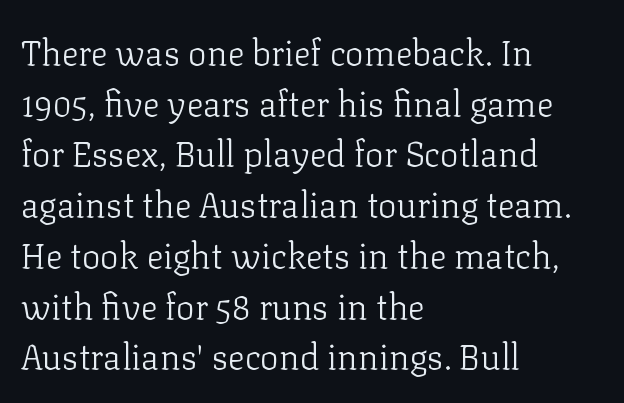
Q: Is the text bold? A: No.
Q: Is the text italic (slanted)? A: No, it is upright.
Q: Is the typeface a serif or a sans-serif typeface? A: Serif.
Q: Is the text underlined? A: No.
Q: How is the paragraph aligned? A: Left-aligned.
Q: Is the spacing between letters normal or unusually wide? A: Normal.
Q: Is the spacing between lines tight, normal or loose? A: Normal.
Q: Width (condensed, normal, or wide)? A: Normal.
Q: Stroke contrast? A: Low.
Q: x-height? A: Medium.
Q: Monospaced? A: No.
